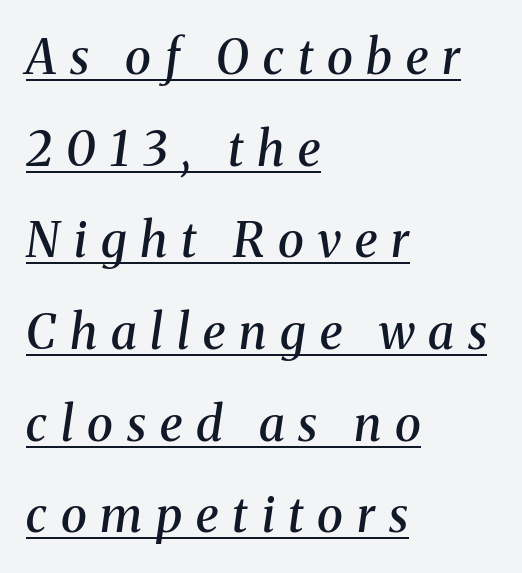
{"serif": "yes", "italic": "yes", "lean": "right", "slant_degrees": 8, "bold": "semi", "weight": "semibold", "width": "normal", "stroke_contrast": "medium", "x_height": "medium", "monospaced": "no", "underline": "yes", "align": "left", "line_spacing": "loose", "line_spacing_ratio": 1.91, "letter_spacing": "wide", "letter_spacing_em": 0.29, "glyph_px": 48}
